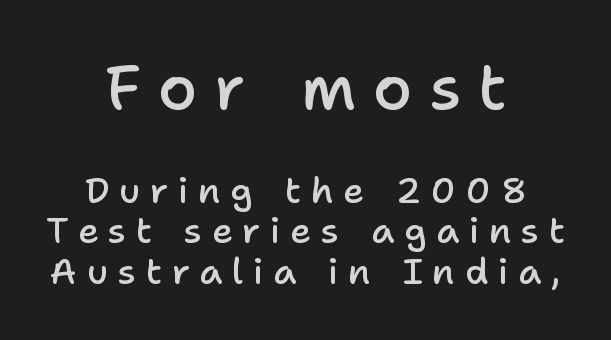
Q: Is the text bold? A: Semi-bold.
Q: Is the text italic (slanted)? A: No, it is upright.
Q: Is the typeface a serif or a sans-serif typeface? A: Sans-serif.
Q: Is the text underlined? A: No.
Q: How is the paragraph aligned? A: Centered.
Q: Is the spacing between letters normal or unusually wide? A: Unusually wide.
Q: Is the spacing between lines tight, normal or loose? A: Tight.
Q: Which block of text is set in a larger size, the first (top) or the second (bottom)? A: The first (top) one.
Q: Width (condensed, normal, or wide)? A: Normal.
Q: Stroke contrast? A: Low.
Q: x-height? A: Medium.
Q: Monospaced? A: No.
